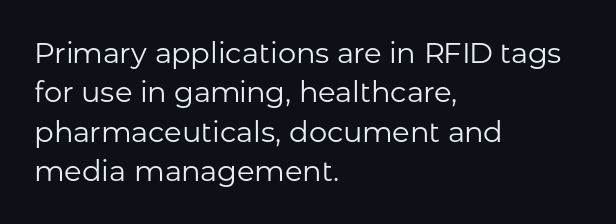
{"serif": "no", "italic": "no", "bold": "no", "weight": "regular", "width": "normal", "stroke_contrast": "low", "x_height": "medium", "monospaced": "no", "underline": "no", "align": "left", "line_spacing": "normal", "line_spacing_ratio": 1.36, "letter_spacing": "normal", "letter_spacing_em": 0.0, "glyph_px": 29}
